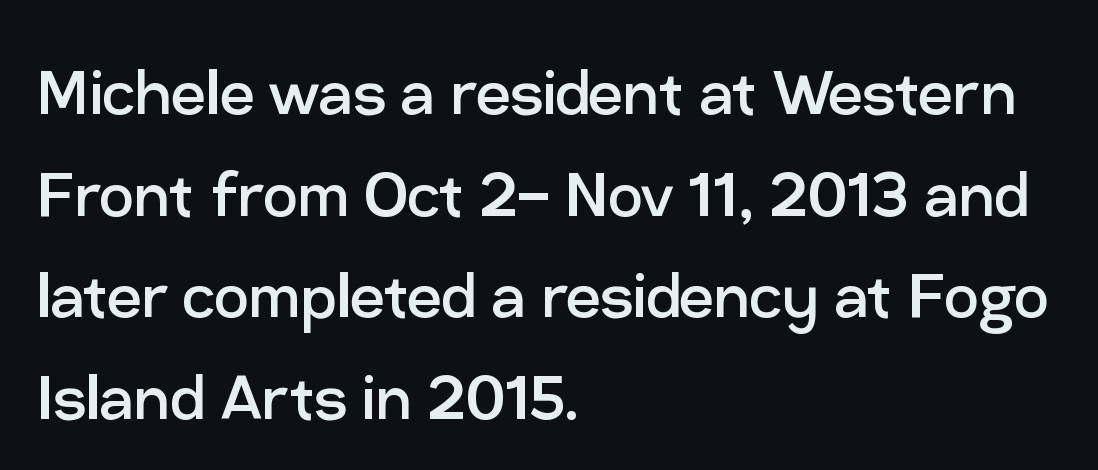
{"serif": "no", "italic": "no", "bold": "no", "weight": "regular", "width": "normal", "stroke_contrast": "low", "x_height": "medium", "monospaced": "no", "underline": "no", "align": "left", "line_spacing": "normal", "line_spacing_ratio": 1.32, "letter_spacing": "normal", "letter_spacing_em": 0.0, "glyph_px": 77}
